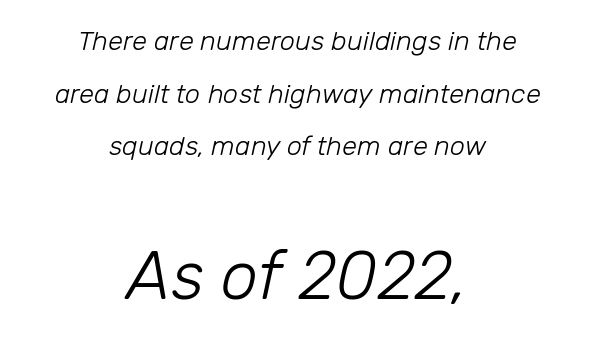
Q: Is the text bold? A: No.
Q: Is the text italic (slanted)? A: Yes, it leans right by about 12 degrees.
Q: Is the text underlined? A: No.
Q: How is the paragraph aligned? A: Centered.
Q: Is the spacing between letters normal or unusually wide? A: Normal.
Q: Is the spacing between lines tight, normal or loose? A: Loose.
Q: Which block of text is set in a larger size, the first (top) or the second (bottom)? A: The second (bottom) one.
Q: Width (condensed, normal, or wide)? A: Normal.
Q: Stroke contrast? A: Low.
Q: x-height? A: Medium.
Q: Monospaced? A: No.
